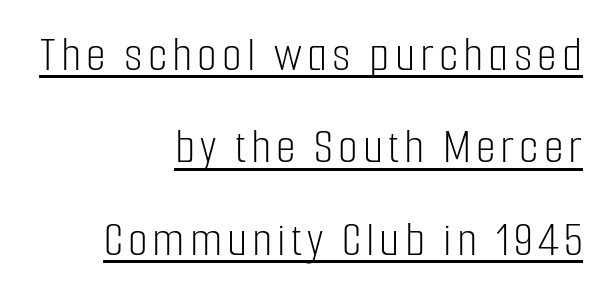
Think of a printed novel: that variable character pitch is what you see here. Glance below the letters and you will spot a drawn line. The letters stand upright; this is a roman face. The weight would be labelled regular, book, light, or lighter still. The passage is arranged like a letterhead date or caption credit — flush right.
